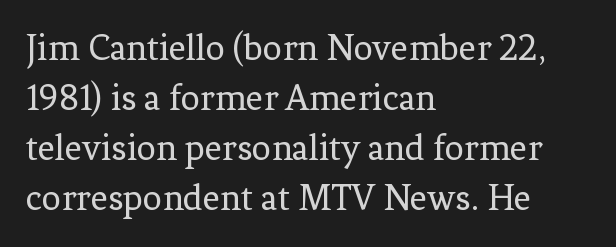
Q: Is the text bold? A: No.
Q: Is the text italic (slanted)? A: No, it is upright.
Q: Is the typeface a serif or a sans-serif typeface? A: Serif.
Q: Is the text underlined? A: No.
Q: How is the paragraph aligned? A: Left-aligned.
Q: Is the spacing between letters normal or unusually wide? A: Normal.
Q: Is the spacing between lines tight, normal or loose? A: Normal.
Q: Width (condensed, normal, or wide)? A: Normal.
Q: Stroke contrast? A: Low.
Q: x-height? A: Medium.
Q: Monospaced? A: No.
